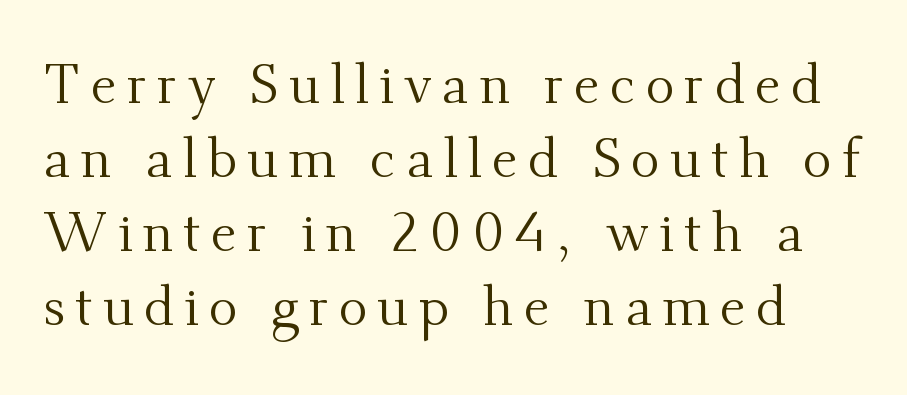
This is not heavy type; no bold has been used. Notice how descenders clear the ascenders below comfortably — that's standard leading. To sum up the face: it has serifs. Every stem runs plumb, perpendicular to the baseline. A typesetter would call this proportional, since set widths differ per character. Nobody drew a line under any word here.
